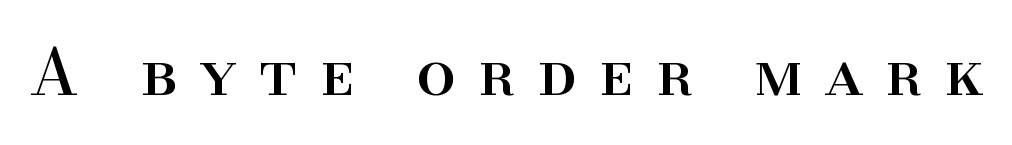
Q: Is the text italic (slanted)? A: No, it is upright.
Q: Is the typeface a serif or a sans-serif typeface? A: Serif.
Q: Is the text underlined? A: No.
Q: Is the spacing between letters normal or unusually wide? A: Unusually wide.
Q: Width (condensed, normal, or wide)? A: Normal.
Q: Stroke contrast? A: High.
Q: x-height? A: Small.
Q: Monospaced? A: No.
